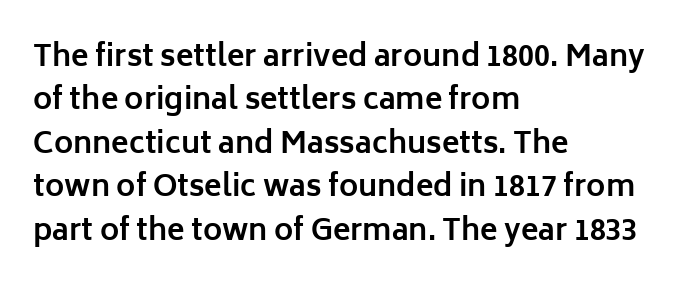
Q: Is the text bold? A: Yes.
Q: Is the text italic (slanted)? A: No, it is upright.
Q: Is the typeface a serif or a sans-serif typeface? A: Sans-serif.
Q: Is the text underlined? A: No.
Q: How is the paragraph aligned? A: Left-aligned.
Q: Is the spacing between letters normal or unusually wide? A: Normal.
Q: Is the spacing between lines tight, normal or loose? A: Normal.
Q: Width (condensed, normal, or wide)? A: Normal.
Q: Stroke contrast? A: Low.
Q: x-height? A: Medium.
Q: Monospaced? A: No.
